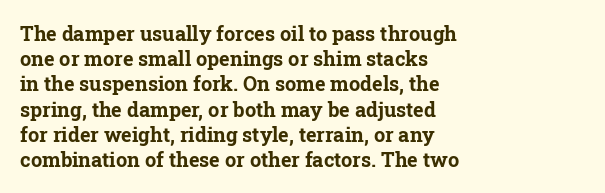
{"italic": "no", "bold": "yes", "underline": "no", "align": "left", "line_spacing": "normal", "line_spacing_ratio": 1.26, "letter_spacing": "normal", "letter_spacing_em": 0.0, "glyph_px": 20}
